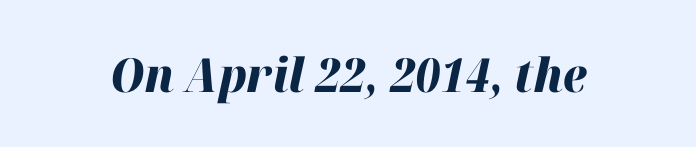
The image shows 47 px heavy type, italic (leaning right); set normal letter spacing, not underlined; high stroke contrast and a medium x-height.
